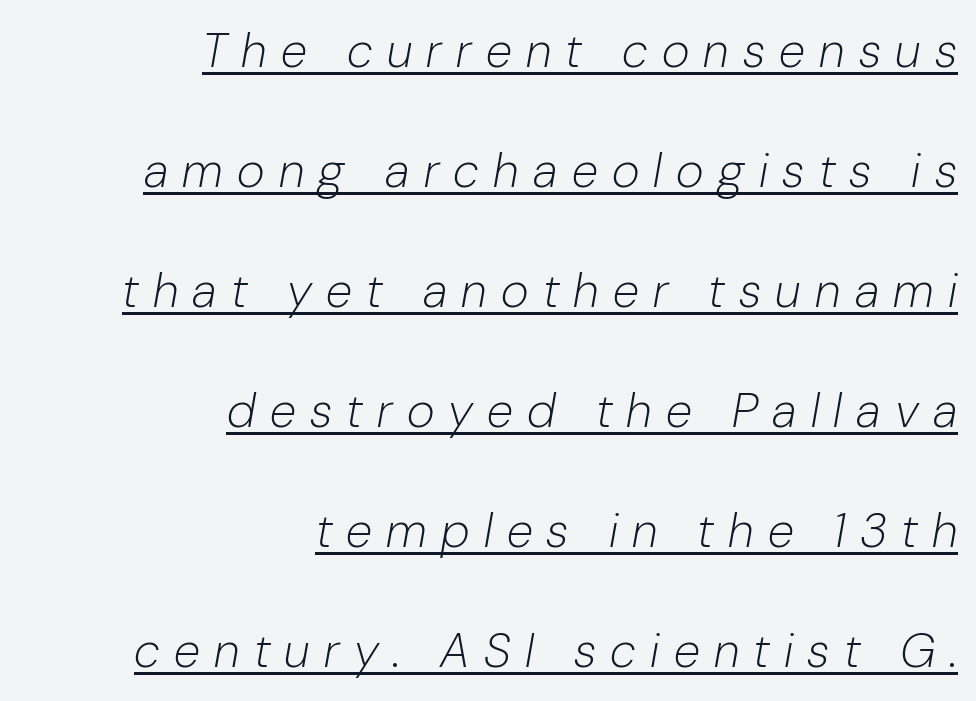
Q: Is the text bold? A: No.
Q: Is the text italic (slanted)? A: Yes, it leans right by about 10 degrees.
Q: Is the text underlined? A: Yes.
Q: How is the paragraph aligned? A: Right-aligned.
Q: Is the spacing between letters normal or unusually wide? A: Unusually wide.
Q: Is the spacing between lines tight, normal or loose? A: Loose.
Q: Width (condensed, normal, or wide)? A: Normal.
Q: Stroke contrast? A: Low.
Q: x-height? A: Medium.
Q: Monospaced? A: No.
